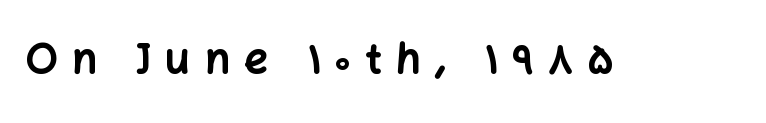
{"serif": "no", "italic": "no", "bold": "yes", "weight": "bold", "width": "normal", "stroke_contrast": "low", "x_height": "medium", "monospaced": "no", "underline": "no", "letter_spacing": "wide", "letter_spacing_em": 0.35, "glyph_px": 42}
